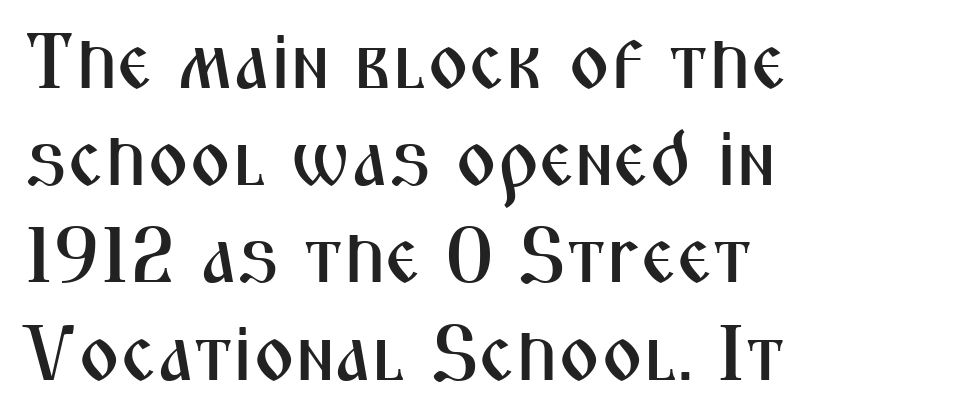
Q: Is the text italic (slanted)? A: No, it is upright.
Q: Is the typeface a serif or a sans-serif typeface? A: Sans-serif.
Q: Is the text underlined? A: No.
Q: How is the paragraph aligned? A: Left-aligned.
Q: Is the spacing between letters normal or unusually wide? A: Normal.
Q: Width (condensed, normal, or wide)? A: Condensed.
Q: Stroke contrast? A: Medium.
Q: x-height? A: Medium.
Q: Monospaced? A: No.
